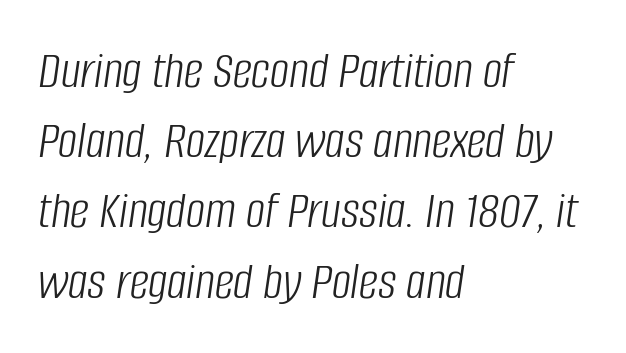
Characters are canted at an angle relative to the baseline's perpendicular. The passage shown stacks its lines at a standard gap. The letters advance in unequal steps, a hallmark of proportional type. Here the glyphs are tracked normally, forming tight word shapes. Ink coverage per letter is moderate at most. Line beginnings align vertically; line endings do not.
